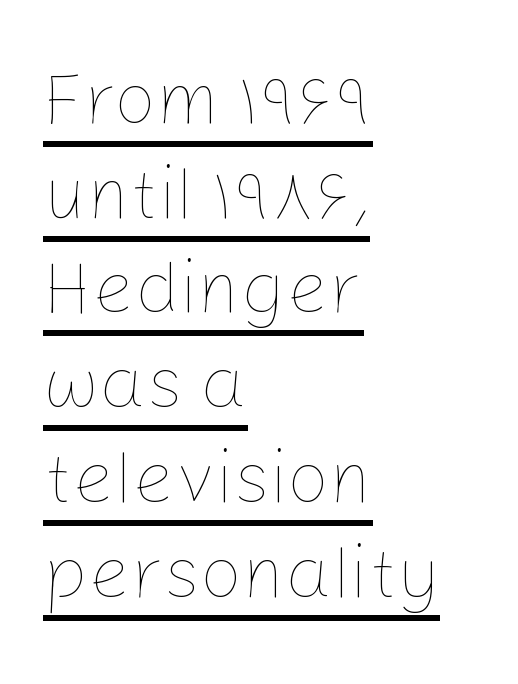
Q: Is the text bold? A: No.
Q: Is the text italic (slanted)? A: No, it is upright.
Q: Is the text underlined? A: Yes.
Q: How is the paragraph aligned? A: Left-aligned.
Q: Is the spacing between letters normal or unusually wide? A: Normal.
Q: Is the spacing between lines tight, normal or loose? A: Normal.
Q: Width (condensed, normal, or wide)? A: Normal.
Q: Stroke contrast? A: Low.
Q: x-height? A: Medium.
Q: Monospaced? A: No.
